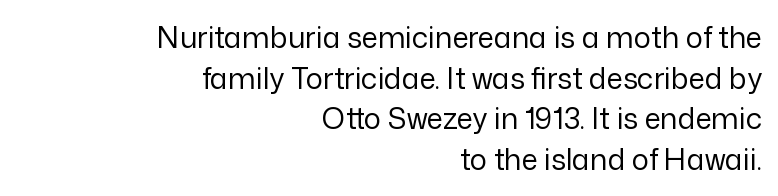
{"serif": "no", "italic": "no", "bold": "no", "weight": "regular", "width": "normal", "stroke_contrast": "low", "x_height": "medium", "monospaced": "no", "underline": "no", "align": "right", "line_spacing": "normal", "line_spacing_ratio": 1.4, "letter_spacing": "normal", "letter_spacing_em": 0.0, "glyph_px": 29}
